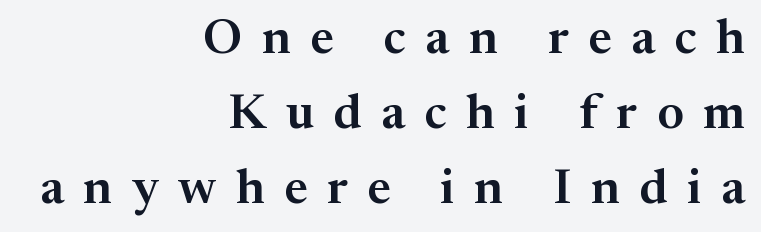
The image shows 49 px serif type, upright; set right-aligned, normal line spacing (1.53x), unusually wide letter spacing (+0.4 em), not underlined; medium stroke contrast and a medium x-height.
